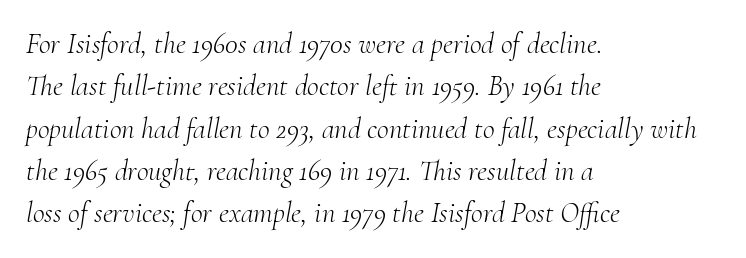
The font sits on the lighter half of the weight spectrum, regular included. Small tapered or slab feet sit at the stroke ends, so this counts as serif. Horizontal bands of white between lines are of average thickness. Teacher's note: observe the even left margin — that is flush-left alignment. When letters slant like this, we call the style italic. Glyph-to-glyph distance matches everyday printed text.
